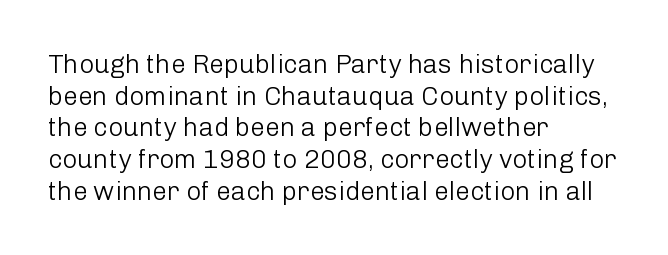
Q: Is the text bold? A: No.
Q: Is the text italic (slanted)? A: No, it is upright.
Q: Is the text underlined? A: No.
Q: How is the paragraph aligned? A: Left-aligned.
Q: Is the spacing between letters normal or unusually wide? A: Normal.
